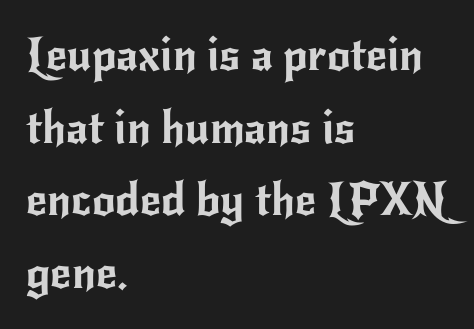
These lines sit exactly where default settings would place them. Default kerning and tracking; the words read as compact shapes. No italicization has been applied; the sample stays upright. Type without underlining. This sample has the flowing, uneven cadence of proportional lettering. Reading down the block, your eye returns to a fixed left position each line.
